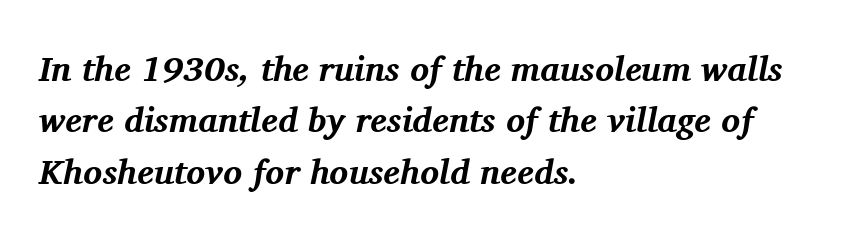
Q: Is the text bold? A: Yes.
Q: Is the text italic (slanted)? A: Yes, it leans right by about 11 degrees.
Q: Is the typeface a serif or a sans-serif typeface? A: Serif.
Q: Is the text underlined? A: No.
Q: How is the paragraph aligned? A: Left-aligned.
Q: Is the spacing between letters normal or unusually wide? A: Normal.
Q: Is the spacing between lines tight, normal or loose? A: Normal.
Q: Width (condensed, normal, or wide)? A: Normal.
Q: Stroke contrast? A: Medium.
Q: x-height? A: Medium.
Q: Monospaced? A: No.
